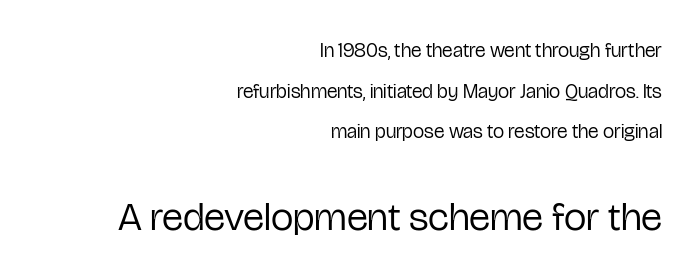
{"serif": "no", "italic": "no", "bold": "no", "weight": "regular", "width": "condensed", "stroke_contrast": "low", "x_height": "medium", "monospaced": "no", "underline": "no", "align": "right", "line_spacing": "loose", "line_spacing_ratio": 2.03, "letter_spacing": "normal", "letter_spacing_em": 0.0, "larger_block": "second", "size_ratio": 2.0, "glyph_px": 40}
